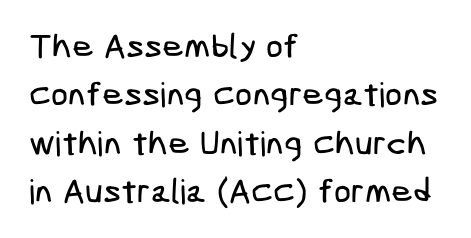
The space beneath each line is pristine and unruled. Reading down the column, the eye jumps a familiar distance to each next line. Teacher's note: observe the even left margin — that is flush-left alignment. You could call the tracking neutral — neither tight nor loose. The face used here is a sans, in the tradition of grotesques and geometrics.
